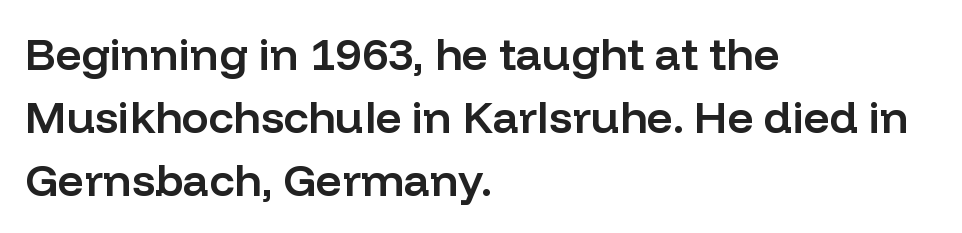
The image shows 45 px semibold sans-serif type, upright; set left-aligned, normal line spacing (1.4x), normal letter spacing, not underlined; low stroke contrast and a medium x-height.
